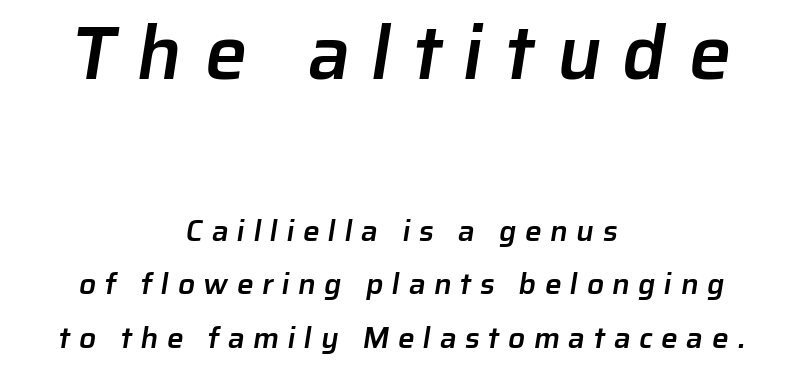
Decoration check: the copy has no underline. There is plenty of visible air inserted between adjacent glyphs. Notice how the passage keeps no hard edge, just a central spine. Do the characters align in a grid? No, the font is proportional. To sum up the face: it is a sans, with no serifs. The sample has been set in demibold, a notch under bold.
